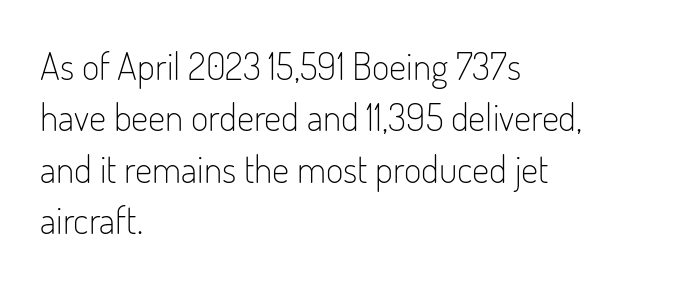
The foot of each line stays bare and open. This rendering leaves character spacing at its baseline value. The glyphs in this specimen are sans serif. Character widths vary here, with narrow letters taking less room than wide ones. Weight: not bold — regular or lighter. The axis of the letterforms is exactly vertical.
